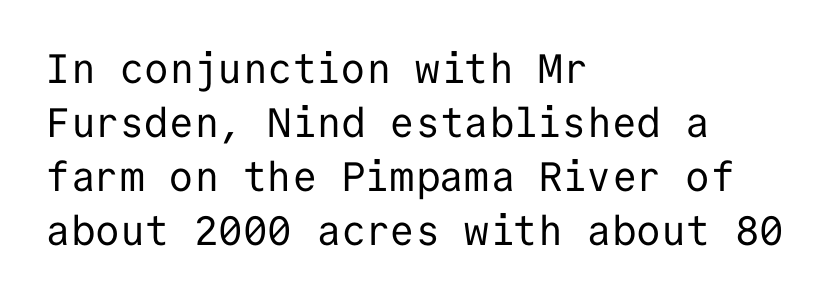
{"serif": "no", "italic": "no", "bold": "no", "weight": "regular", "width": "normal", "stroke_contrast": "low", "x_height": "medium", "monospaced": "yes", "underline": "no", "align": "left", "line_spacing": "normal", "line_spacing_ratio": 1.32, "letter_spacing": "normal", "letter_spacing_em": 0.0, "glyph_px": 41}
